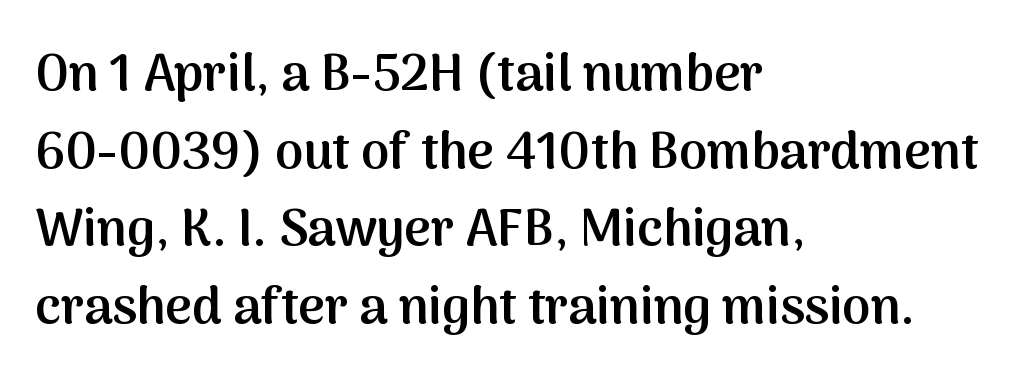
Q: Is the text bold? A: Semi-bold.
Q: Is the text italic (slanted)? A: No, it is upright.
Q: Is the typeface a serif or a sans-serif typeface? A: Sans-serif.
Q: Is the text underlined? A: No.
Q: How is the paragraph aligned? A: Left-aligned.
Q: Is the spacing between letters normal or unusually wide? A: Normal.
Q: Is the spacing between lines tight, normal or loose? A: Normal.
Q: Width (condensed, normal, or wide)? A: Normal.
Q: Stroke contrast? A: Medium.
Q: x-height? A: Medium.
Q: Monospaced? A: No.
